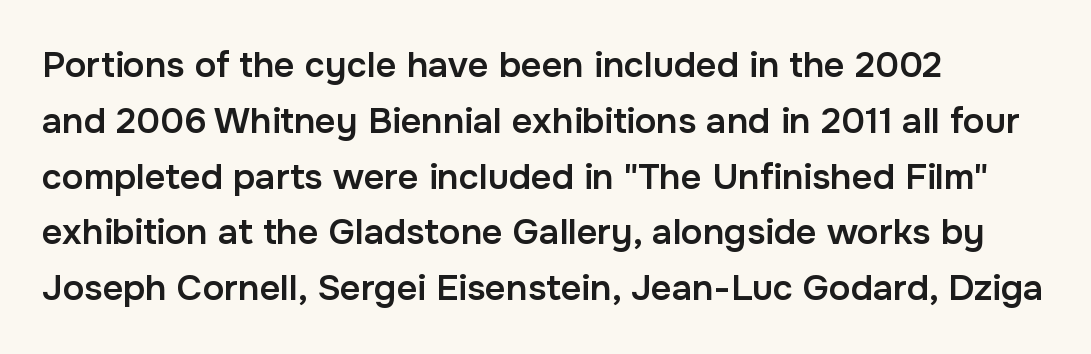
Honestly, the letter spacing is just normal — you wouldn't notice it. Firm but not heavy-handed strokes: this text is semibold. This rendering uses left alignment, leaving the right contour irregular. Quick note: underline off.
